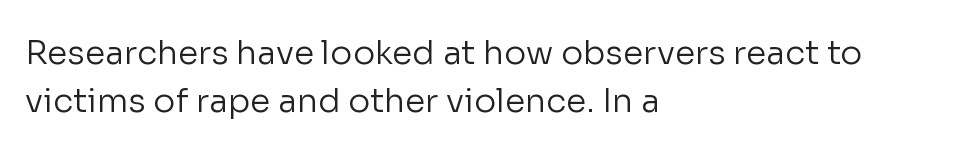
{"serif": "no", "italic": "no", "bold": "no", "weight": "regular", "width": "normal", "stroke_contrast": "low", "x_height": "medium", "monospaced": "no", "underline": "no", "align": "left", "line_spacing": "normal", "line_spacing_ratio": 1.46, "letter_spacing": "normal", "letter_spacing_em": 0.0, "glyph_px": 33}
